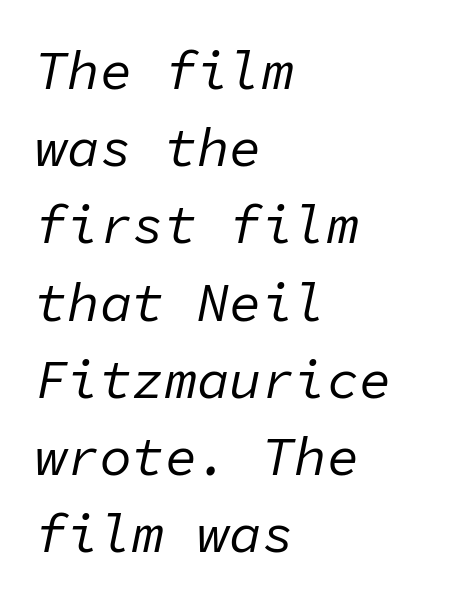
{"italic": "yes", "lean": "right", "slant_degrees": 11, "bold": "no", "weight": "regular", "width": "normal", "stroke_contrast": "low", "x_height": "medium", "monospaced": "yes", "underline": "no", "align": "left", "line_spacing": "normal", "line_spacing_ratio": 1.43, "letter_spacing": "normal", "letter_spacing_em": 0.0, "glyph_px": 54}
